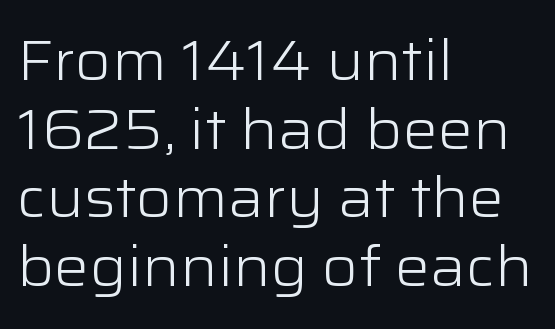
Q: Is the text bold? A: No.
Q: Is the text italic (slanted)? A: No, it is upright.
Q: Is the typeface a serif or a sans-serif typeface? A: Sans-serif.
Q: Is the text underlined? A: No.
Q: How is the paragraph aligned? A: Left-aligned.
Q: Is the spacing between letters normal or unusually wide? A: Normal.
Q: Is the spacing between lines tight, normal or loose? A: Normal.
Q: Width (condensed, normal, or wide)? A: Wide.
Q: Stroke contrast? A: Low.
Q: x-height? A: Medium.
Q: Monospaced? A: No.
